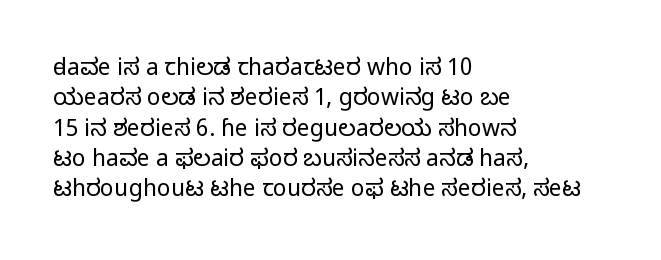
The space directly below the letters is spotless. Caption: standard tracking, unaltered. Vertically, the passage feels balanced, rows spaced as you'd expect. Does the lettering tilt? It doesn't — this is upright.
